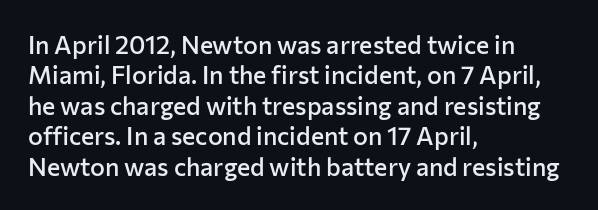
The image shows 25 px text type, upright; set left-aligned, line spacing 1.22x, normal letter spacing, not underlined.
